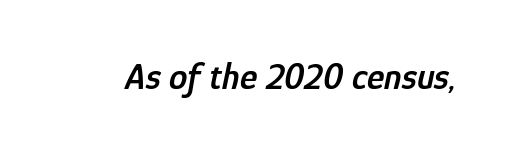
Italic: yes, the glyphs are oblique. Caption: standard tracking, unaltered. Here the designer chose a conventional face with non-uniform glyph widths. The space beneath each line is pristine and unruled. What weight is shown? A semibold, between regular and bold.
